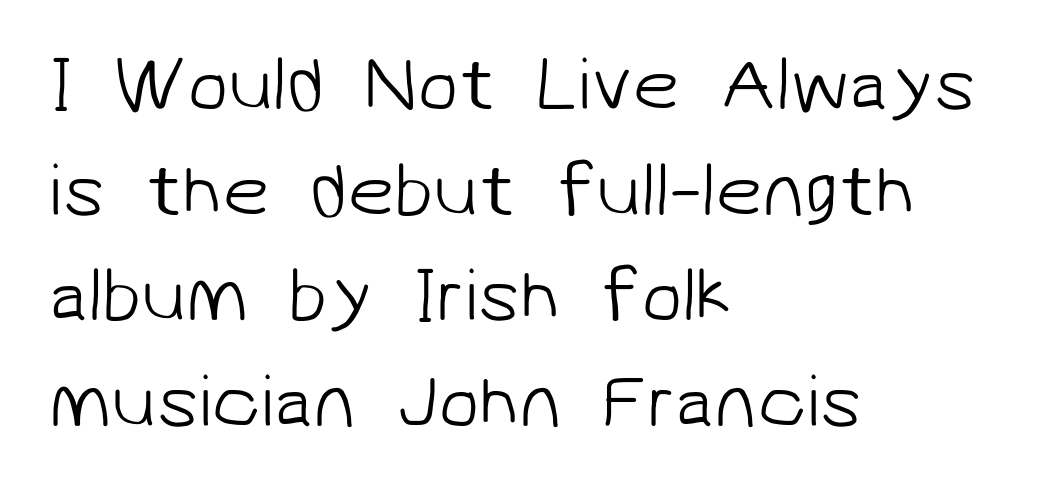
The image shows 75 px light sans-serif type; set left-aligned, normal line spacing (1.41x), normal letter spacing, not underlined; low stroke contrast and a medium x-height.
